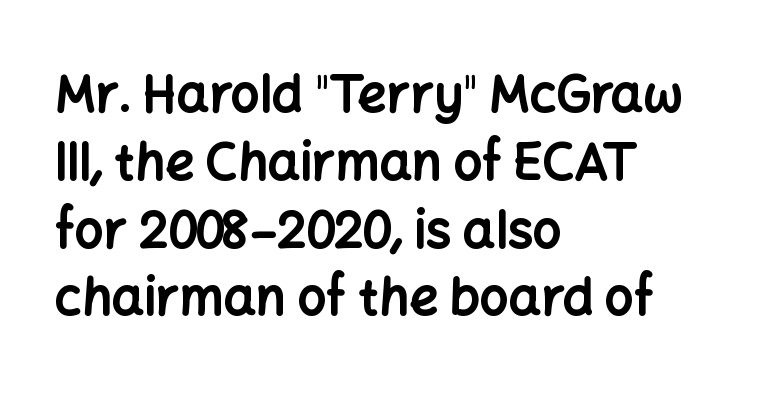
{"serif": "no", "italic": "no", "bold": "yes", "weight": "bold", "width": "normal", "stroke_contrast": "low", "x_height": "medium", "monospaced": "no", "underline": "no", "align": "left", "line_spacing": "normal", "line_spacing_ratio": 1.33, "letter_spacing": "normal", "letter_spacing_em": 0.0, "glyph_px": 51}
